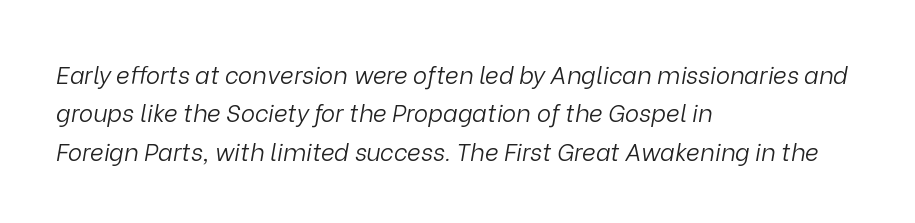
Summary of vertical rhythm: regular, with standard interline spacing. The whole block is typeset with a tilt. A bare baseline throughout the passage. A student would call this left alignment; a typographer would say flush left, rag right. Is the type heavy? It reads as light-to-regular instead.
